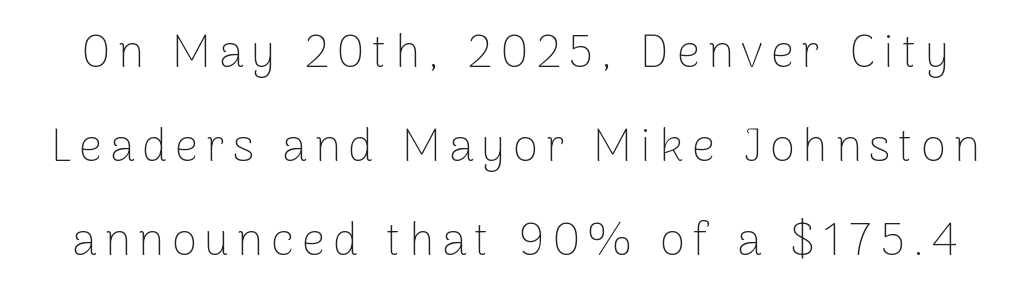
Q: Is the text bold? A: No.
Q: Is the text italic (slanted)? A: No, it is upright.
Q: Is the typeface a serif or a sans-serif typeface? A: Sans-serif.
Q: Is the text underlined? A: No.
Q: Is the spacing between lines tight, normal or loose? A: Loose.
Q: Width (condensed, normal, or wide)? A: Normal.
Q: Stroke contrast? A: Low.
Q: x-height? A: Medium.
Q: Monospaced? A: No.
